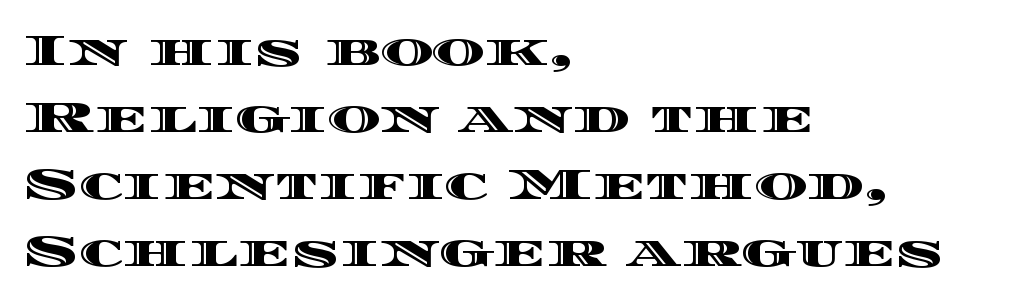
{"italic": "no", "width": "wide", "x_height": "large", "monospaced": "no", "underline": "no", "align": "left", "line_spacing": "normal", "line_spacing_ratio": 1.49, "letter_spacing": "normal", "letter_spacing_em": 0.0, "glyph_px": 45}
